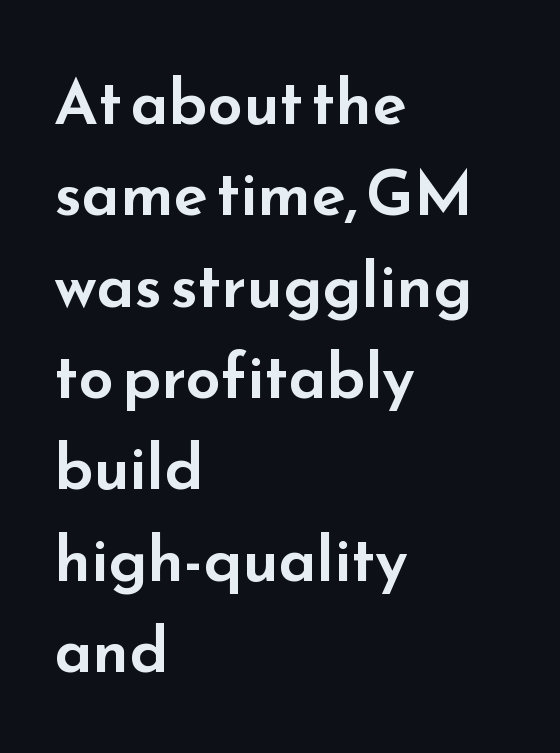
{"serif": "no", "italic": "no", "width": "wide", "stroke_contrast": "low", "x_height": "small", "monospaced": "no", "underline": "no", "align": "left", "line_spacing": "normal", "line_spacing_ratio": 1.45, "letter_spacing": "normal", "letter_spacing_em": 0.0, "glyph_px": 63}
